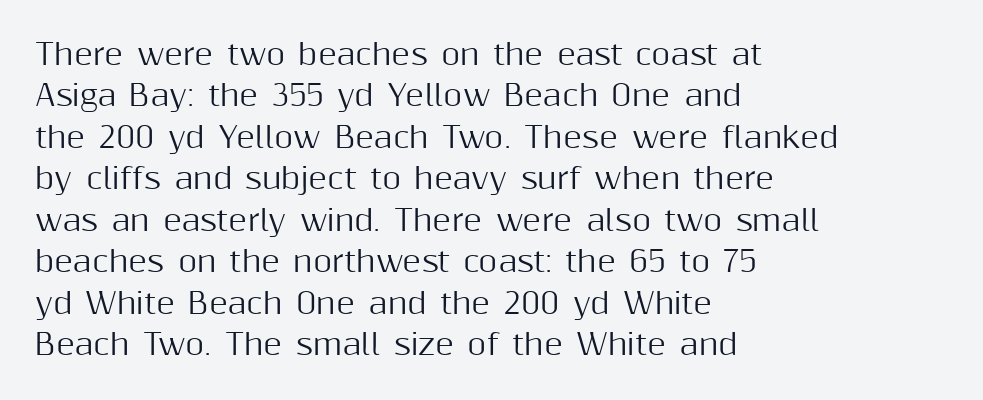
The block of text has a typical density, with ordinary space between rows. The rendering uses natural spacing where letterforms have individual widths. The rendering shows plain stroke endings on the letterforms — a sans-serif design. In terms of posture, this sample is upright. A classic flush-left, rag-right setting is used for this passage.
